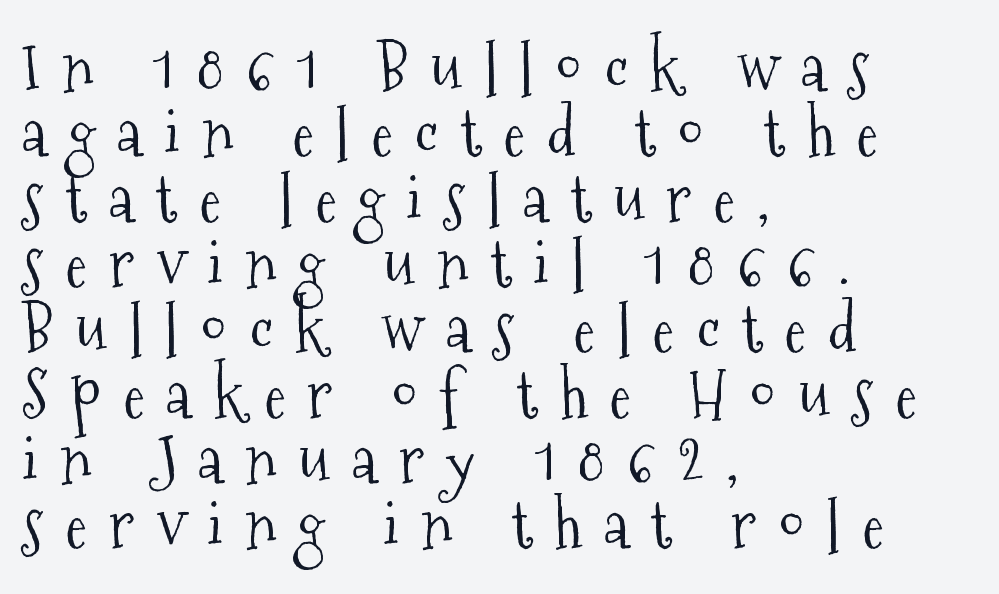
The image shows 66 px light, condensed serif type, upright; set left-aligned, tight line spacing (0.99x), unusually wide letter spacing (+0.33 em), not underlined; medium stroke contrast and a medium x-height.
